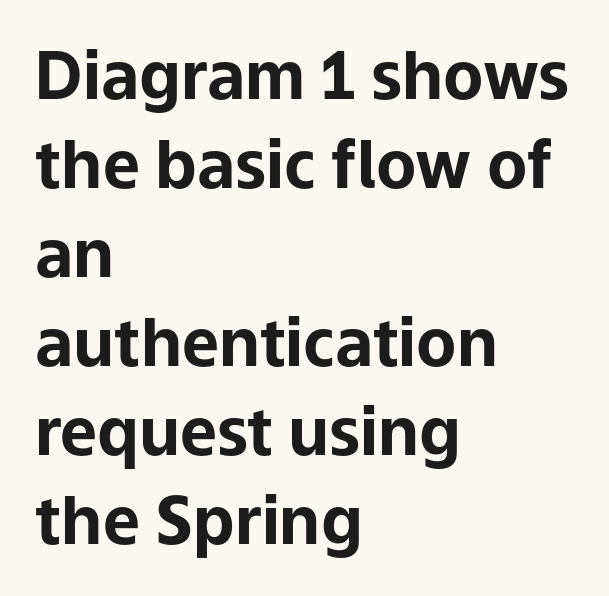
{"serif": "no", "italic": "no", "bold": "yes", "weight": "bold", "width": "normal", "stroke_contrast": "low", "x_height": "medium", "monospaced": "no", "underline": "no", "align": "left", "line_spacing": "normal", "line_spacing_ratio": 1.35, "letter_spacing": "normal", "letter_spacing_em": 0.0, "glyph_px": 66}
